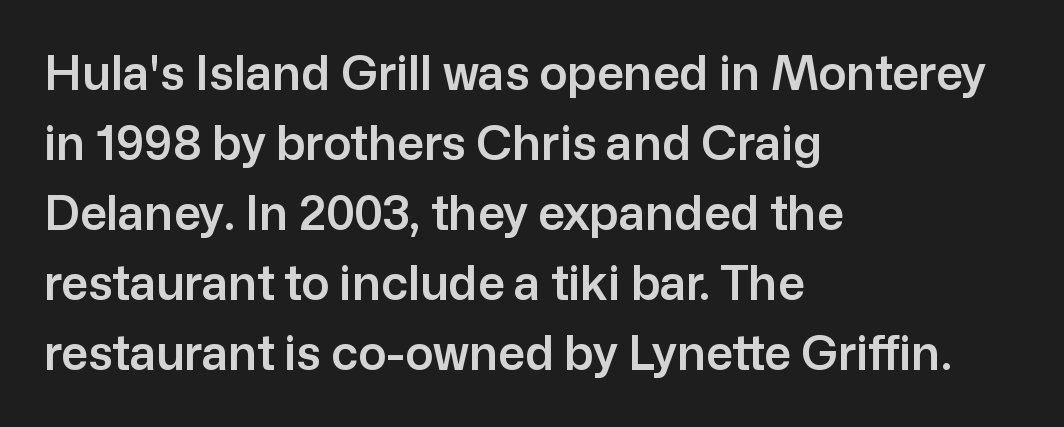
{"serif": "no", "italic": "no", "width": "normal", "stroke_contrast": "low", "x_height": "medium", "monospaced": "no", "underline": "no", "align": "left", "line_spacing": "normal", "line_spacing_ratio": 1.49, "letter_spacing": "normal", "letter_spacing_em": 0.0, "glyph_px": 47}
